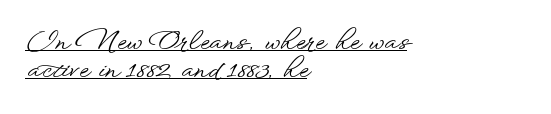
{"underline": "yes", "align": "left", "line_spacing": "tight", "line_spacing_ratio": 1.11, "letter_spacing": "normal", "letter_spacing_em": 0.0, "glyph_px": 25}
